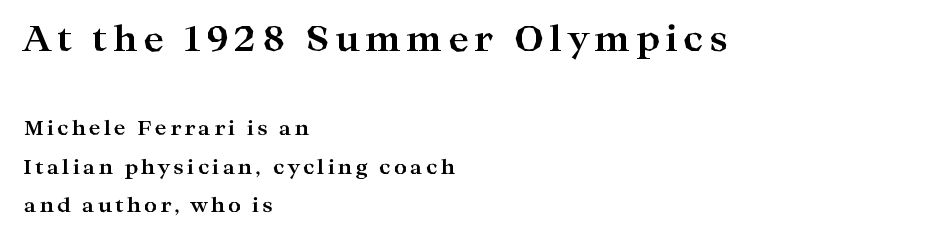
{"serif": "yes", "italic": "no", "bold": "yes", "weight": "bold", "width": "wide", "stroke_contrast": "high", "x_height": "medium", "monospaced": "no", "underline": "no", "align": "left", "line_spacing": "loose", "line_spacing_ratio": 1.92, "larger_block": "first", "size_ratio": 1.75, "glyph_px": 35}
